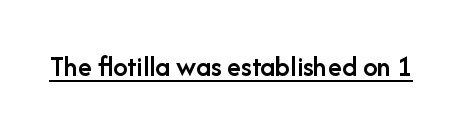
Q: Is the text bold? A: Semi-bold.
Q: Is the text italic (slanted)? A: No, it is upright.
Q: Is the typeface a serif or a sans-serif typeface? A: Sans-serif.
Q: Is the text underlined? A: Yes.
Q: Is the spacing between letters normal or unusually wide? A: Normal.
Q: Width (condensed, normal, or wide)? A: Normal.
Q: Stroke contrast? A: Low.
Q: x-height? A: Medium.
Q: Monospaced? A: No.
